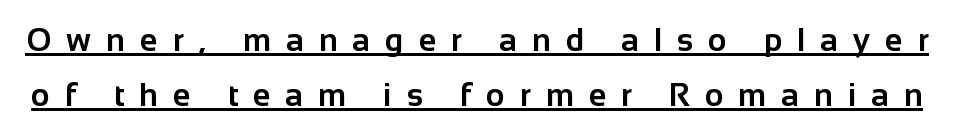
The sample has been set heavy, in full bold. These lines are rendered in a variable-pitch font. The designer went with a sans here, leaving each stem footless. The horizontal fit of the characters is loose and conspicuously gappy. Students, observe the line beneath the letters — that is underlining. Characters remain perfectly vertical along every line.
